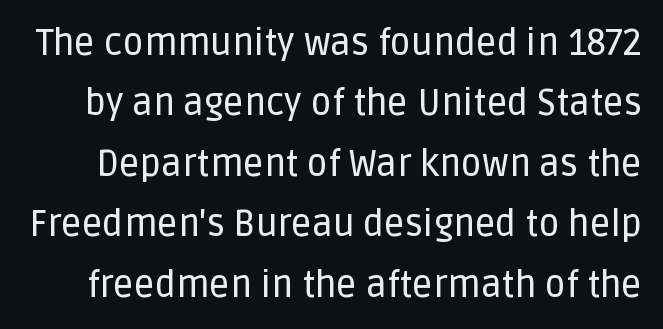
Q: Is the text italic (slanted)? A: No, it is upright.
Q: Is the typeface a serif or a sans-serif typeface? A: Sans-serif.
Q: Is the text underlined? A: No.
Q: Is the spacing between letters normal or unusually wide? A: Normal.
Q: Is the spacing between lines tight, normal or loose? A: Normal.
Q: Width (condensed, normal, or wide)? A: Normal.
Q: Stroke contrast? A: Low.
Q: x-height? A: Large.
Q: Monospaced? A: No.
